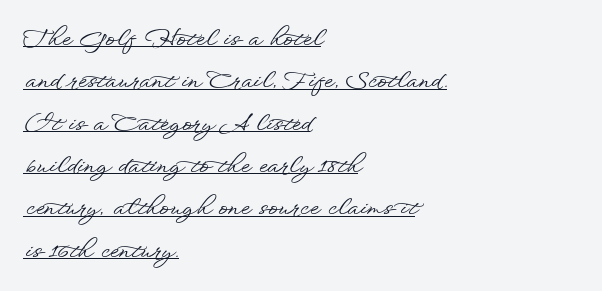
Q: Is the text italic (slanted)? A: Yes.
Q: Is the text underlined? A: Yes.
Q: How is the paragraph aligned? A: Left-aligned.
Q: Is the spacing between letters normal or unusually wide? A: Normal.
